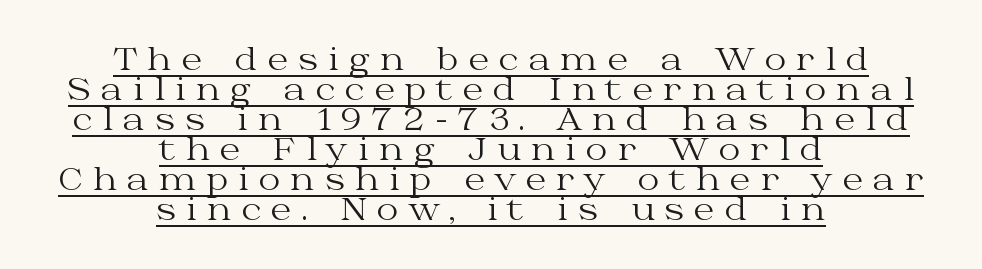
The image shows 30 px regular-weight, wide serif type, upright; set centered, tight line spacing (1.0x), unusually wide letter spacing (+0.33 em), underlined; medium stroke contrast and a medium x-height.
